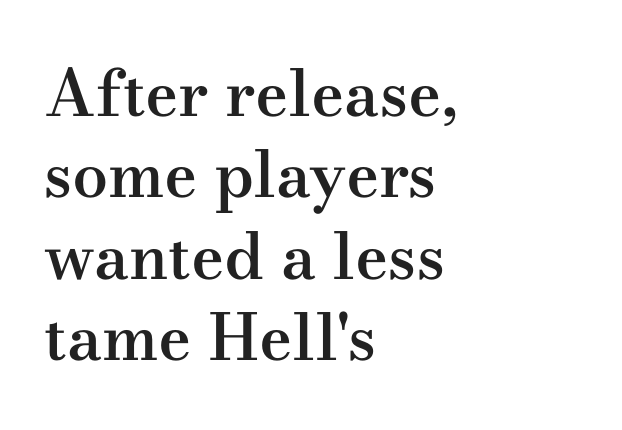
Q: Is the text bold? A: Semi-bold.
Q: Is the text italic (slanted)? A: No, it is upright.
Q: Is the typeface a serif or a sans-serif typeface? A: Serif.
Q: Is the text underlined? A: No.
Q: How is the paragraph aligned? A: Left-aligned.
Q: Is the spacing between letters normal or unusually wide? A: Normal.
Q: Is the spacing between lines tight, normal or loose? A: Normal.
Q: Width (condensed, normal, or wide)? A: Wide.
Q: Stroke contrast? A: Medium.
Q: x-height? A: Small.
Q: Monospaced? A: No.
